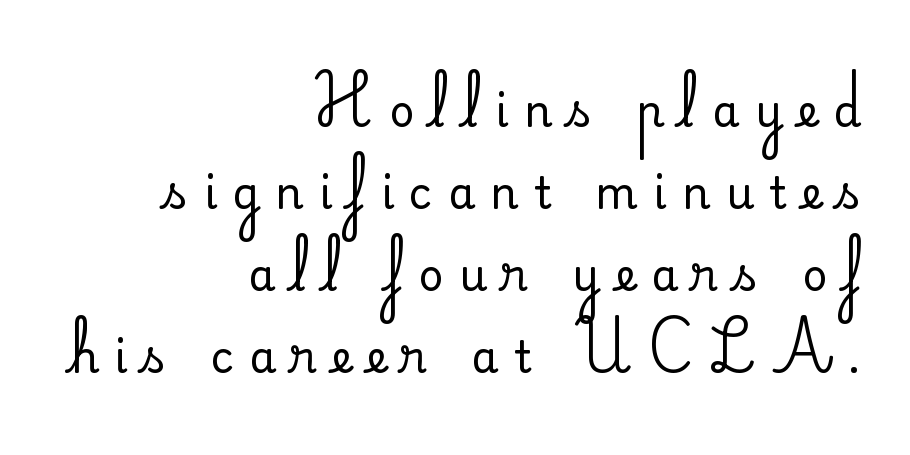
{"serif": "yes", "italic": "no", "width": "normal", "stroke_contrast": "medium", "x_height": "small", "monospaced": "no", "underline": "no", "align": "right", "line_spacing_ratio": 1.86, "letter_spacing": "wide", "letter_spacing_em": 0.35, "glyph_px": 44}
